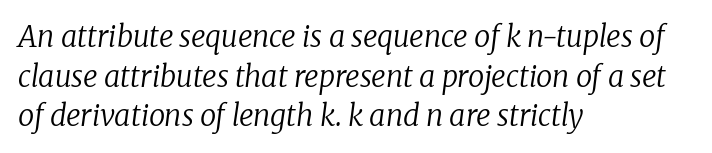
The image shows 29 px regular-weight serif type, italic (leaning right); set left-aligned, normal line spacing (1.37x), normal letter spacing, not underlined; low stroke contrast and a medium x-height.
